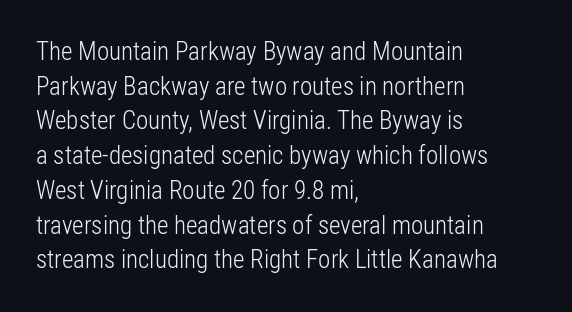
{"italic": "no", "bold": "no", "underline": "no", "align": "left", "line_spacing": "normal", "line_spacing_ratio": 1.39, "letter_spacing": "normal", "letter_spacing_em": 0.0, "glyph_px": 25}
